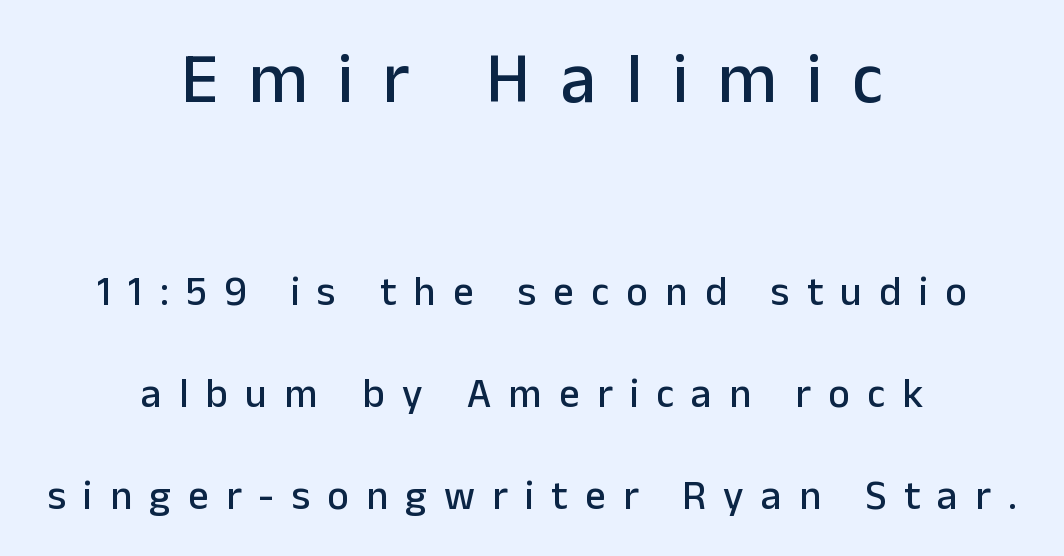
The image shows 71 px sans-serif type, upright; set centered, loose line spacing (2.49x), unusually wide letter spacing (+0.42 em), not underlined; the first (top) block is 1.73x larger; low stroke contrast and a medium x-height.
